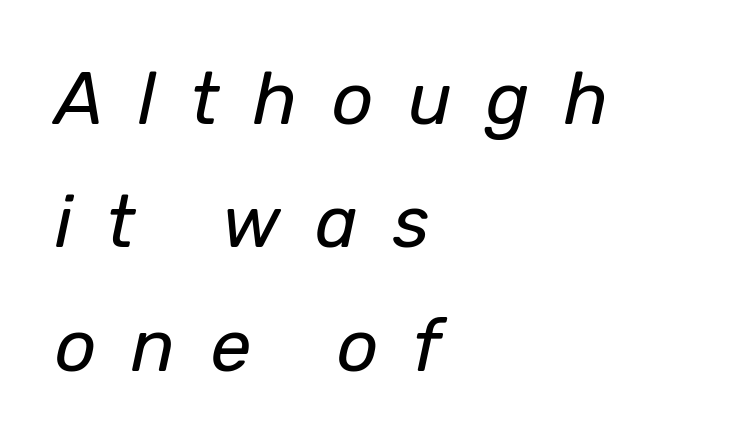
Is the stroke heavy? The answer is a plain regular-or-lighter. The string is rendered with underlining switched off. The passage is arranged the way most books set body copy — flush left. What stands out about the letter spacing? Its width — letters are far apart. The face used here has a pronounced slope to its letters. Quick note: interline space is typical.
